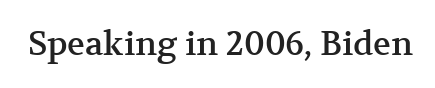
The image shows 33 px serif type, upright; set normal letter spacing, not underlined; medium stroke contrast and a medium x-height.
